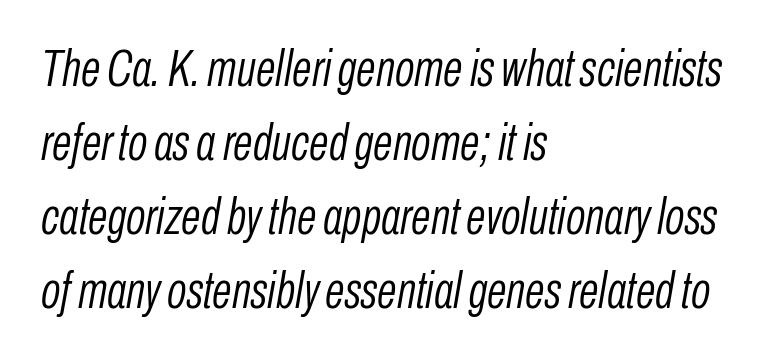
{"italic": "yes", "lean": "right", "slant_degrees": 10, "bold": "no", "weight": "light", "width": "condensed", "stroke_contrast": "low", "x_height": "medium", "monospaced": "no", "underline": "no", "align": "left", "line_spacing": "normal", "line_spacing_ratio": 1.45, "letter_spacing": "normal", "letter_spacing_em": 0.0, "glyph_px": 51}
